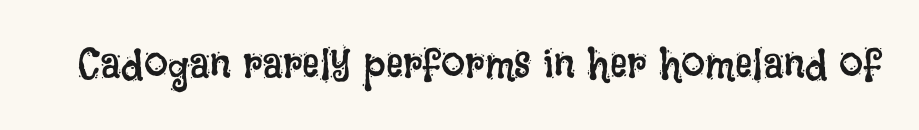
{"italic": "no", "bold": "no", "weight": "regular", "width": "condensed", "stroke_contrast": "low", "x_height": "large", "monospaced": "no", "underline": "no", "letter_spacing": "normal", "letter_spacing_em": 0.0, "glyph_px": 43}
